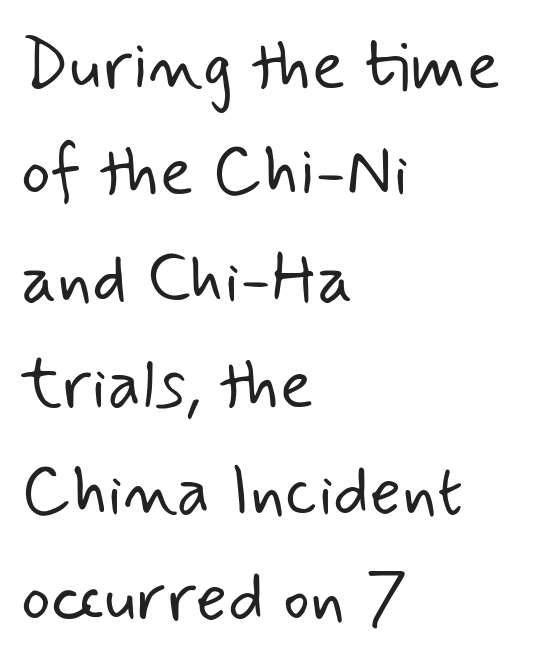
Q: Is the text bold? A: No.
Q: Is the typeface a serif or a sans-serif typeface? A: Sans-serif.
Q: Is the text underlined? A: No.
Q: How is the paragraph aligned? A: Left-aligned.
Q: Is the spacing between letters normal or unusually wide? A: Normal.
Q: Is the spacing between lines tight, normal or loose? A: Normal.
Q: Width (condensed, normal, or wide)? A: Normal.
Q: Stroke contrast? A: Low.
Q: x-height? A: Small.
Q: Monospaced? A: No.
